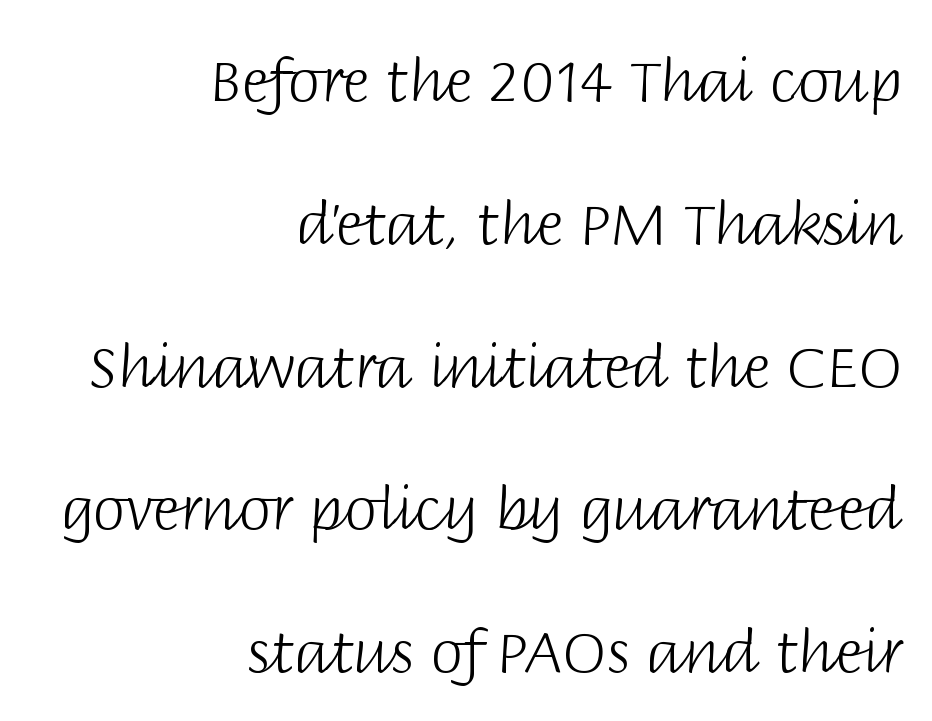
{"serif": "no", "italic": "no", "bold": "no", "weight": "light", "width": "normal", "stroke_contrast": "low", "x_height": "large", "monospaced": "no", "underline": "no", "align": "right", "line_spacing": "loose", "line_spacing_ratio": 2.42, "letter_spacing": "normal", "letter_spacing_em": 0.0, "glyph_px": 59}
